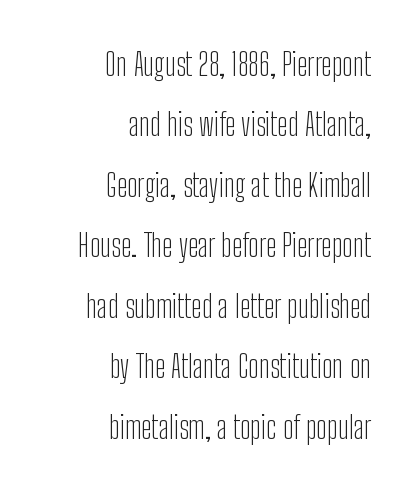
Characters follow at the spacing the type designer built in. A light-to-regular cut is what we see here. Plain, unruled lines of type. The specimen reads as upright at a glance. Vertical spacing — loose.
